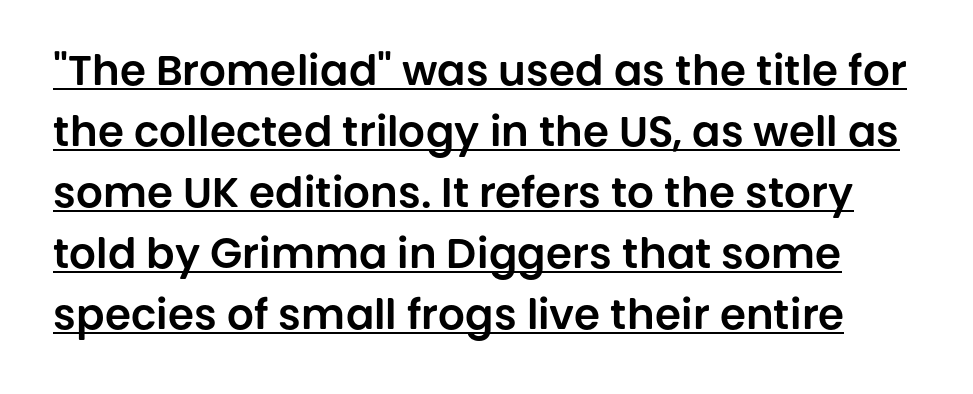
Q: Is the text italic (slanted)? A: No, it is upright.
Q: Is the typeface a serif or a sans-serif typeface? A: Sans-serif.
Q: Is the text underlined? A: Yes.
Q: Is the spacing between letters normal or unusually wide? A: Normal.
Q: Is the spacing between lines tight, normal or loose? A: Normal.
Q: Width (condensed, normal, or wide)? A: Normal.
Q: Stroke contrast? A: Low.
Q: x-height? A: Large.
Q: Monospaced? A: No.
